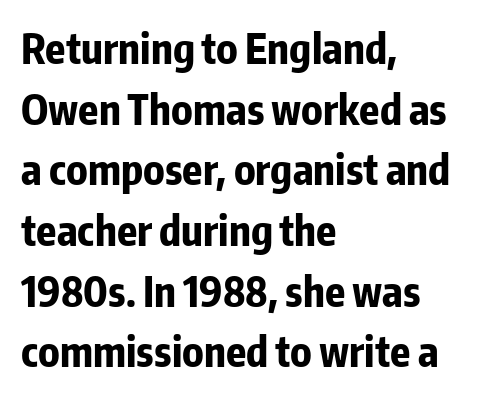
Q: Is the text bold? A: Yes.
Q: Is the text italic (slanted)? A: No, it is upright.
Q: Is the typeface a serif or a sans-serif typeface? A: Sans-serif.
Q: Is the text underlined? A: No.
Q: How is the paragraph aligned? A: Left-aligned.
Q: Is the spacing between letters normal or unusually wide? A: Normal.
Q: Is the spacing between lines tight, normal or loose? A: Normal.
Q: Width (condensed, normal, or wide)? A: Condensed.
Q: Stroke contrast? A: Low.
Q: x-height? A: Medium.
Q: Monospaced? A: No.
